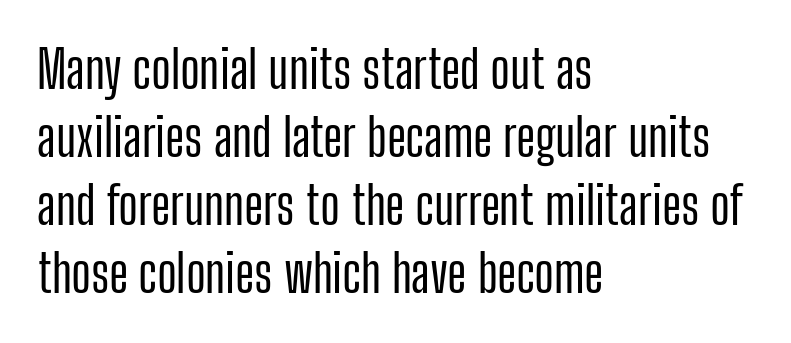
Posture: straight, roman, zero tilt. You could not count columns in this text — the font is proportionally spaced. This rendering leaves character spacing at its baseline value. Rule under the text: the space is simply empty. Does the leading feel generous? No, just average. You can tell from the bare stems that sans-serif type was used.
